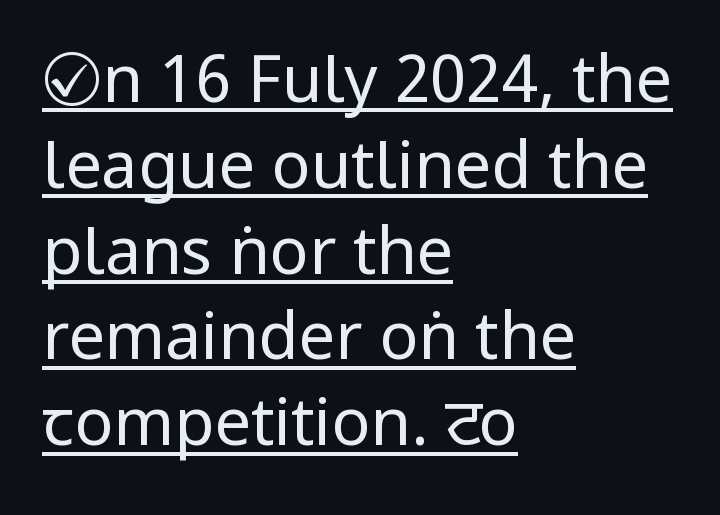
Q: Is the text bold? A: No.
Q: Is the text italic (slanted)? A: No, it is upright.
Q: Is the typeface a serif or a sans-serif typeface? A: Sans-serif.
Q: Is the text underlined? A: Yes.
Q: How is the paragraph aligned? A: Left-aligned.
Q: Is the spacing between letters normal or unusually wide? A: Normal.
Q: Is the spacing between lines tight, normal or loose? A: Normal.
Q: Width (condensed, normal, or wide)? A: Condensed.
Q: Stroke contrast? A: Low.
Q: x-height? A: Large.
Q: Monospaced? A: No.
